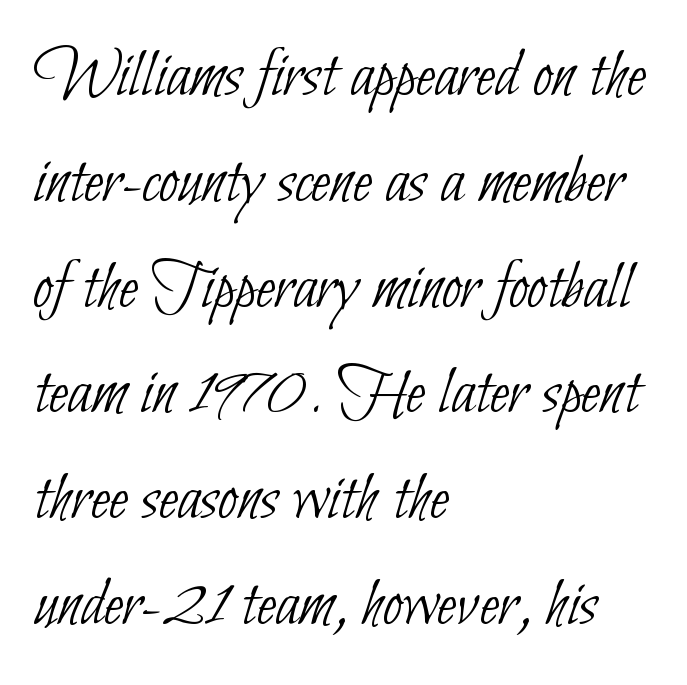
{"serif": "no", "bold": "no", "weight": "thin", "width": "condensed", "stroke_contrast": "low", "x_height": "small", "monospaced": "no", "underline": "no", "align": "left", "line_spacing": "normal", "line_spacing_ratio": 1.49, "letter_spacing": "normal", "letter_spacing_em": 0.0, "glyph_px": 71}
